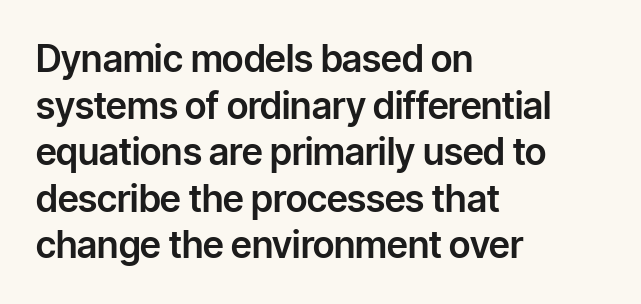
{"serif": "no", "italic": "no", "width": "normal", "stroke_contrast": "low", "x_height": "medium", "monospaced": "no", "underline": "no", "align": "left", "line_spacing": "normal", "line_spacing_ratio": 1.26, "letter_spacing": "normal", "letter_spacing_em": 0.0, "glyph_px": 37}
